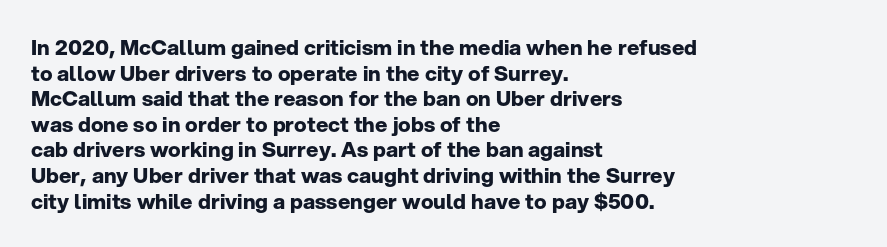
The image shows 21 px bold type, upright; set left-aligned, line spacing 1.22x, normal letter spacing, not underlined.
